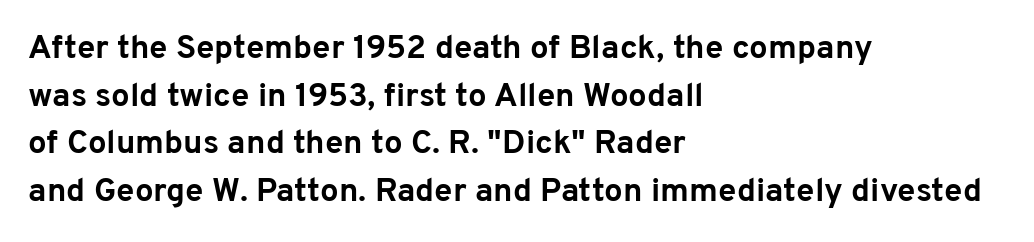
{"serif": "no", "italic": "no", "bold": "yes", "weight": "bold", "width": "normal", "stroke_contrast": "low", "x_height": "medium", "monospaced": "no", "underline": "no", "align": "left", "line_spacing": "normal", "line_spacing_ratio": 1.44, "letter_spacing": "normal", "letter_spacing_em": 0.0, "glyph_px": 33}
